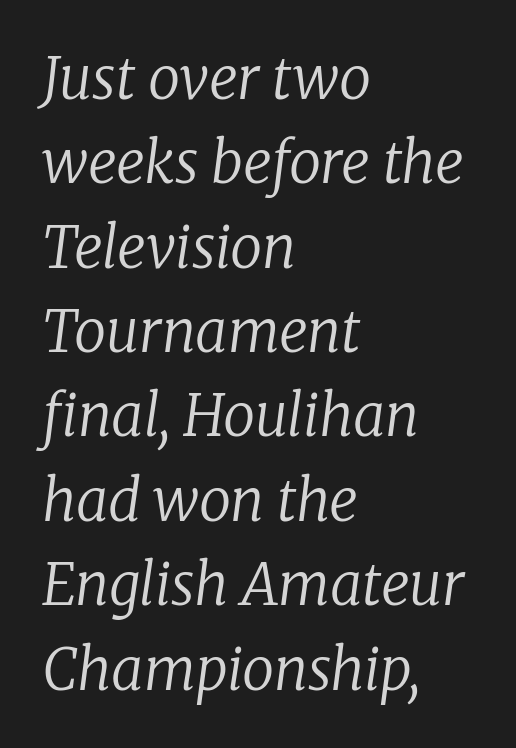
Q: Is the text bold? A: No.
Q: Is the text italic (slanted)? A: Yes, it leans right by about 8 degrees.
Q: Is the typeface a serif or a sans-serif typeface? A: Serif.
Q: Is the text underlined? A: No.
Q: How is the paragraph aligned? A: Left-aligned.
Q: Is the spacing between letters normal or unusually wide? A: Normal.
Q: Is the spacing between lines tight, normal or loose? A: Normal.
Q: Width (condensed, normal, or wide)? A: Normal.
Q: Stroke contrast? A: Low.
Q: x-height? A: Medium.
Q: Monospaced? A: No.
